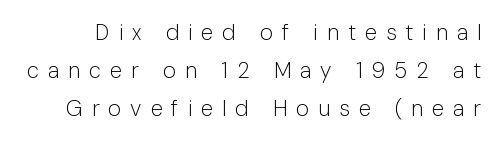
{"italic": "no", "bold": "no", "underline": "no", "line_spacing_ratio": 1.73, "letter_spacing": "wide", "letter_spacing_em": 0.41, "glyph_px": 22}
